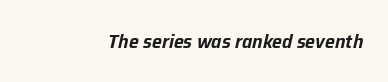
Q: Is the text italic (slanted)? A: Yes, it leans right by about 12 degrees.
Q: Is the text underlined? A: No.
Q: Is the spacing between letters normal or unusually wide? A: Normal.
